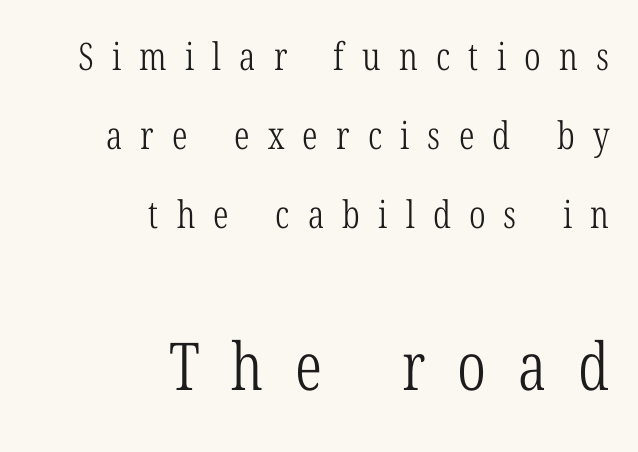
The image shows 66 px light, condensed serif type; set right-aligned, loose line spacing (2.08x), unusually wide letter spacing (+0.48 em), not underlined; the second (bottom) block is 1.74x larger; low stroke contrast and a medium x-height.
